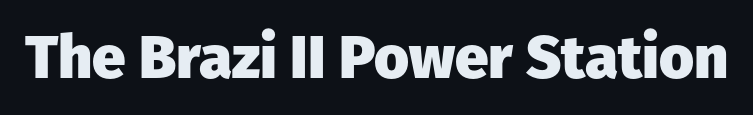
Q: Is the text bold? A: Yes.
Q: Is the text italic (slanted)? A: No, it is upright.
Q: Is the typeface a serif or a sans-serif typeface? A: Sans-serif.
Q: Is the text underlined? A: No.
Q: Is the spacing between letters normal or unusually wide? A: Normal.
Q: Width (condensed, normal, or wide)? A: Normal.
Q: Stroke contrast? A: Low.
Q: x-height? A: Medium.
Q: Monospaced? A: No.
